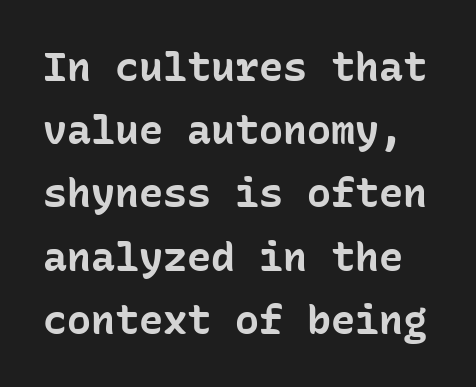
The image shows 40 px bold sans-serif type, upright, monospaced; set normal line spacing (1.58x), normal letter spacing, not underlined; low stroke contrast and a medium x-height.
